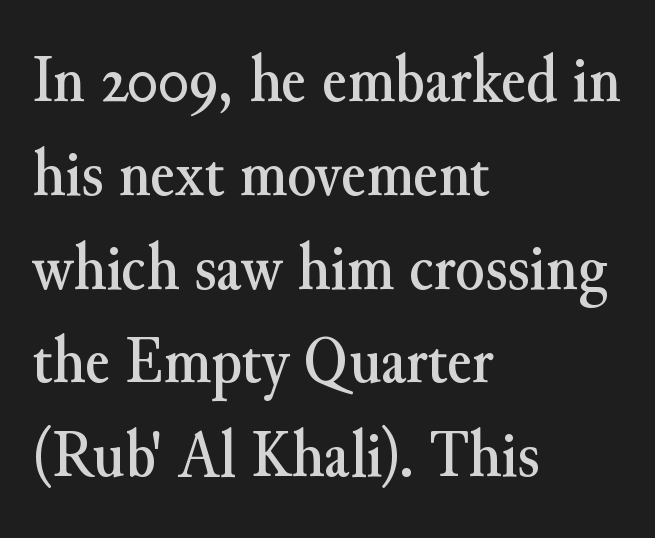
The image shows 67 px serif type, upright; set left-aligned, normal line spacing (1.4x), normal letter spacing, not underlined; medium stroke contrast and a small x-height.
